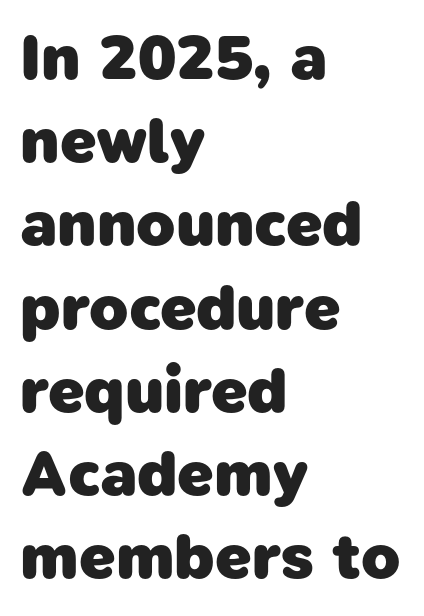
The letterforms sit shoulder to shoulder at normal distance. Unlike a traditional serif, this face leaves its strokes unadorned. The space directly below the letters is spotless. These lines are rendered in a variable-pitch font. Plenty of ink on the page — the face is bold. Left-aligned paragraph, ragged on the right.
